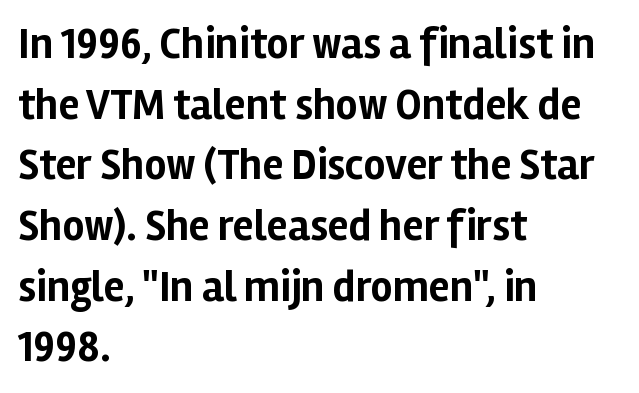
Q: Is the text bold? A: Yes.
Q: Is the text italic (slanted)? A: No, it is upright.
Q: Is the typeface a serif or a sans-serif typeface? A: Sans-serif.
Q: Is the text underlined? A: No.
Q: How is the paragraph aligned? A: Left-aligned.
Q: Is the spacing between letters normal or unusually wide? A: Normal.
Q: Is the spacing between lines tight, normal or loose? A: Normal.
Q: Width (condensed, normal, or wide)? A: Normal.
Q: Stroke contrast? A: Low.
Q: x-height? A: Medium.
Q: Monospaced? A: No.
